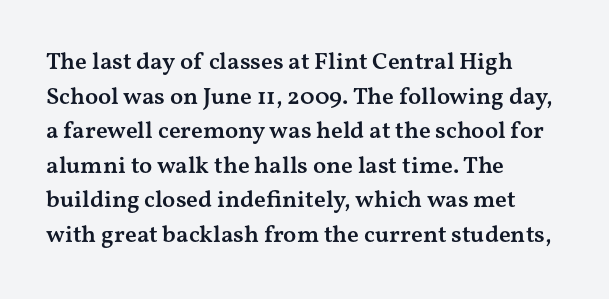
The image shows 24 px text type, upright; set left-aligned, normal line spacing (1.44x), normal letter spacing, not underlined.
